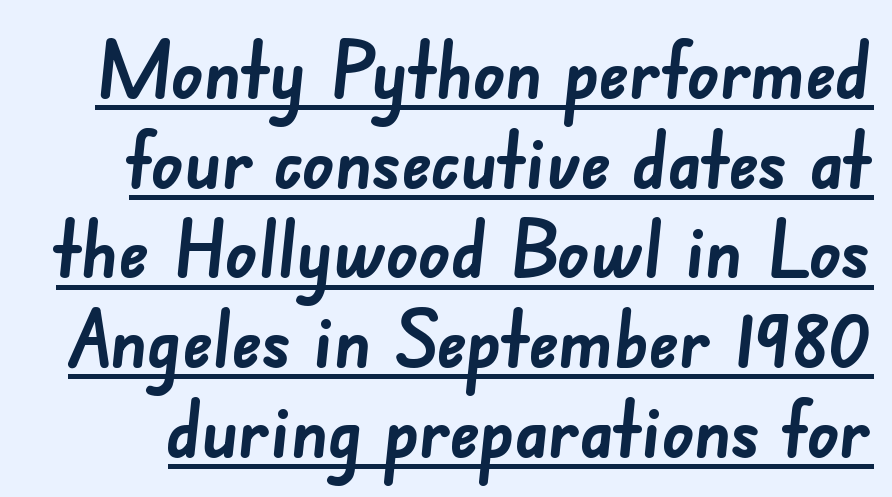
{"serif": "no", "bold": "yes", "weight": "semibold", "width": "normal", "stroke_contrast": "low", "x_height": "small", "monospaced": "no", "underline": "yes", "line_spacing": "tight", "line_spacing_ratio": 1.15, "letter_spacing": "normal", "letter_spacing_em": 0.0, "glyph_px": 78}
